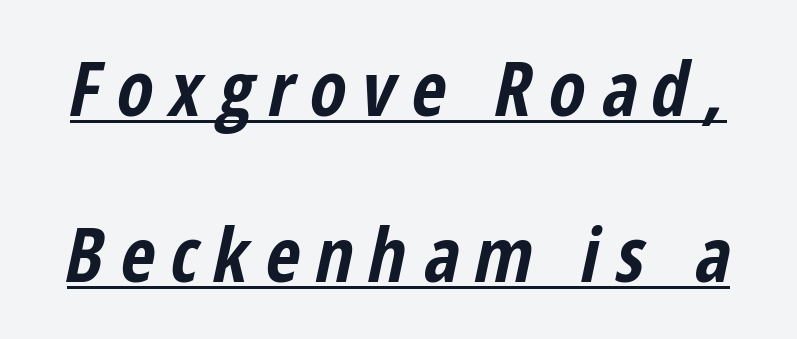
These characters rest on top of a visible drawn line. Each word looks stretched out because of the extra space between its letters. Looks like regular typesetting: each glyph gets only the width it needs. The rendering uses a bold face; every stroke is thick and dark. Widely set lines give the paragraph a tall, airy silhouette. These lines were composed using italics.
